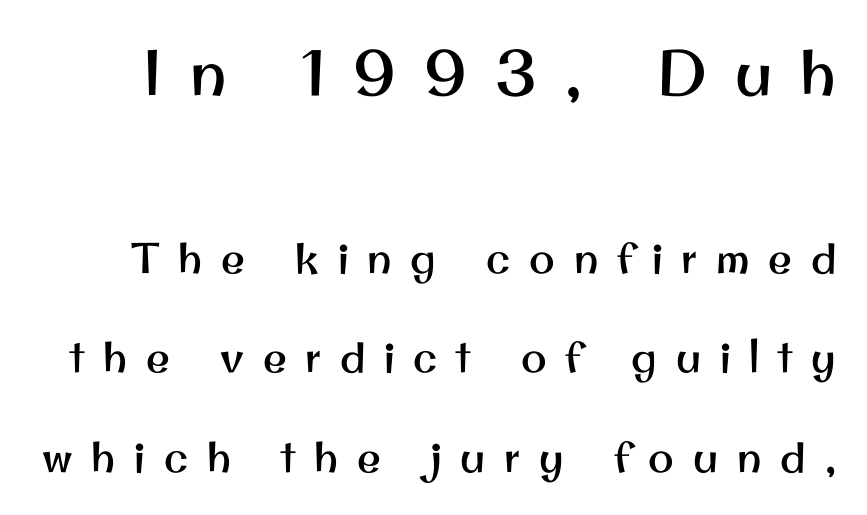
Q: Is the text italic (slanted)? A: No, it is upright.
Q: Is the typeface a serif or a sans-serif typeface? A: Sans-serif.
Q: Is the text underlined? A: No.
Q: Is the spacing between letters normal or unusually wide? A: Unusually wide.
Q: Is the spacing between lines tight, normal or loose? A: Loose.
Q: Which block of text is set in a larger size, the first (top) or the second (bottom)? A: The first (top) one.
Q: Width (condensed, normal, or wide)? A: Normal.
Q: Stroke contrast? A: Medium.
Q: x-height? A: Small.
Q: Monospaced? A: No.
